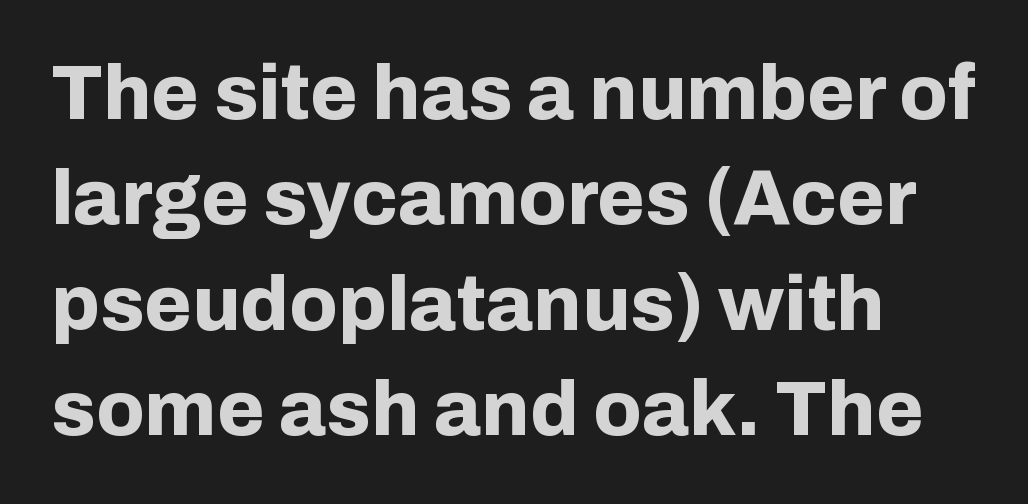
Q: Is the text bold? A: Yes.
Q: Is the text italic (slanted)? A: No, it is upright.
Q: Is the typeface a serif or a sans-serif typeface? A: Sans-serif.
Q: Is the text underlined? A: No.
Q: Is the spacing between letters normal or unusually wide? A: Normal.
Q: Is the spacing between lines tight, normal or loose? A: Normal.
Q: Width (condensed, normal, or wide)? A: Normal.
Q: Stroke contrast? A: Low.
Q: x-height? A: Medium.
Q: Monospaced? A: No.
